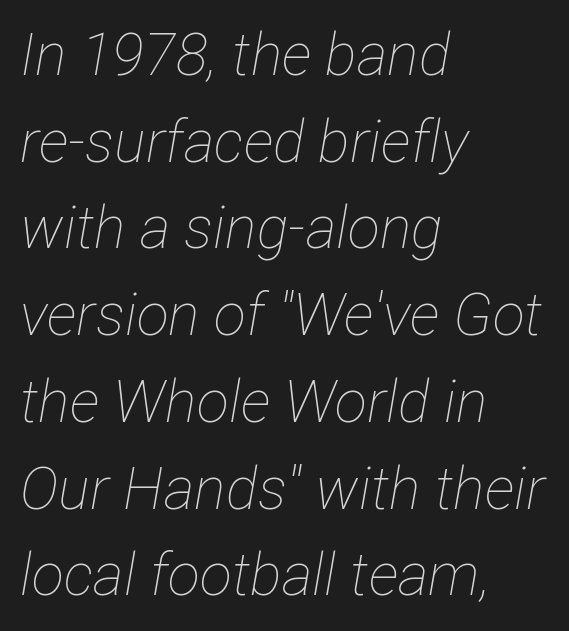
Posture: slanted. These lines stack with their left ends in a neat column. A typesetter would call this proportional, since set widths differ per character. The passage shown stacks its lines at a standard gap. Check under the words: just untouched page.
